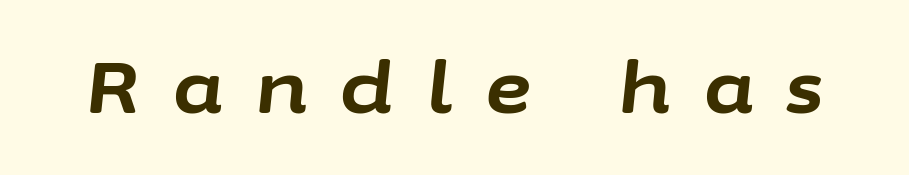
The image shows 72 px bold type, italic (leaning right); set unusually wide letter spacing (+0.48 em), not underlined; low stroke contrast and a medium x-height.
